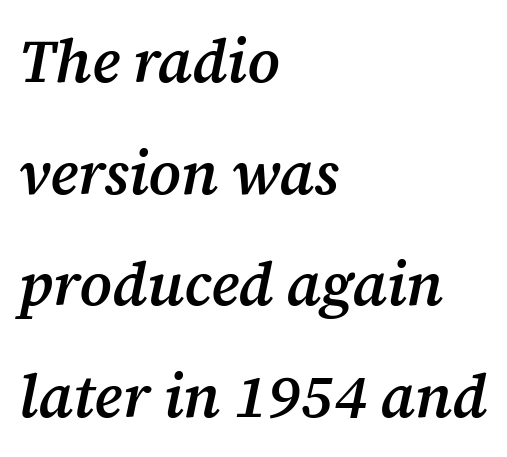
{"serif": "yes", "italic": "yes", "lean": "right", "slant_degrees": 12, "bold": "semi", "weight": "semibold", "width": "normal", "stroke_contrast": "medium", "x_height": "medium", "monospaced": "no", "underline": "no", "align": "left", "line_spacing_ratio": 1.86, "letter_spacing": "normal", "letter_spacing_em": 0.0, "glyph_px": 60}
